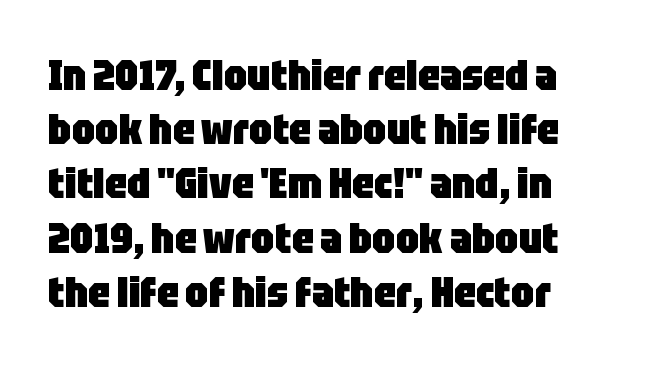
Q: Is the text bold? A: Yes.
Q: Is the text italic (slanted)? A: No, it is upright.
Q: Is the typeface a serif or a sans-serif typeface? A: Sans-serif.
Q: Is the text underlined? A: No.
Q: Is the spacing between letters normal or unusually wide? A: Normal.
Q: Is the spacing between lines tight, normal or loose? A: Normal.
Q: Width (condensed, normal, or wide)? A: Condensed.
Q: Stroke contrast? A: Low.
Q: x-height? A: Large.
Q: Monospaced? A: No.
